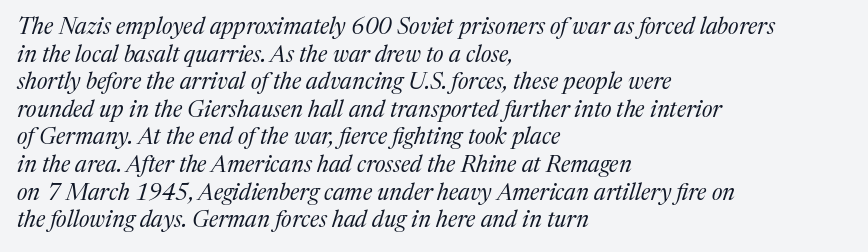
The image shows 23 px text type, italic (leaning right); set left-aligned, line spacing 1.2x, normal letter spacing, not underlined.
